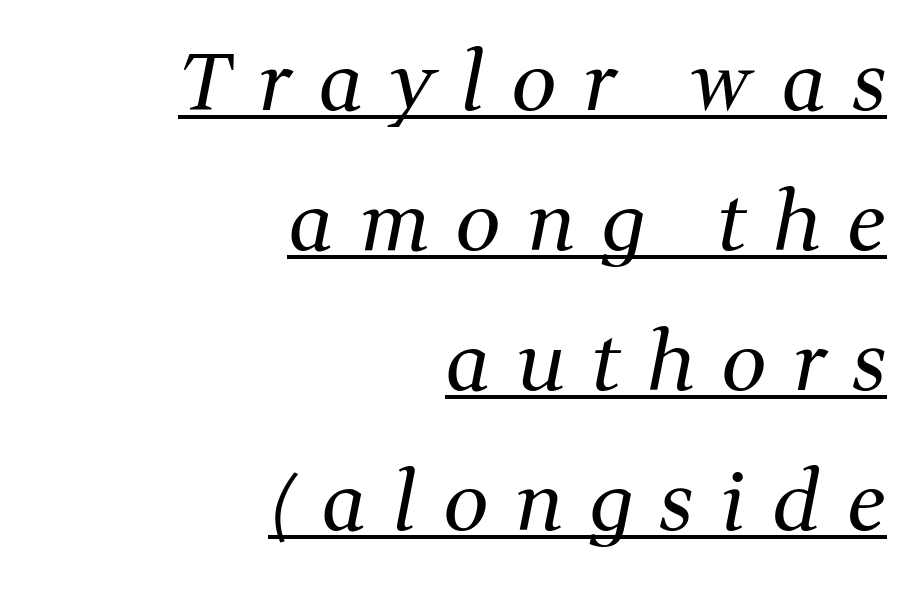
The image shows 80 px regular-weight serif type, italic (leaning right); set right-aligned, line spacing 1.75x, unusually wide letter spacing (+0.34 em), underlined; medium stroke contrast and a medium x-height.
